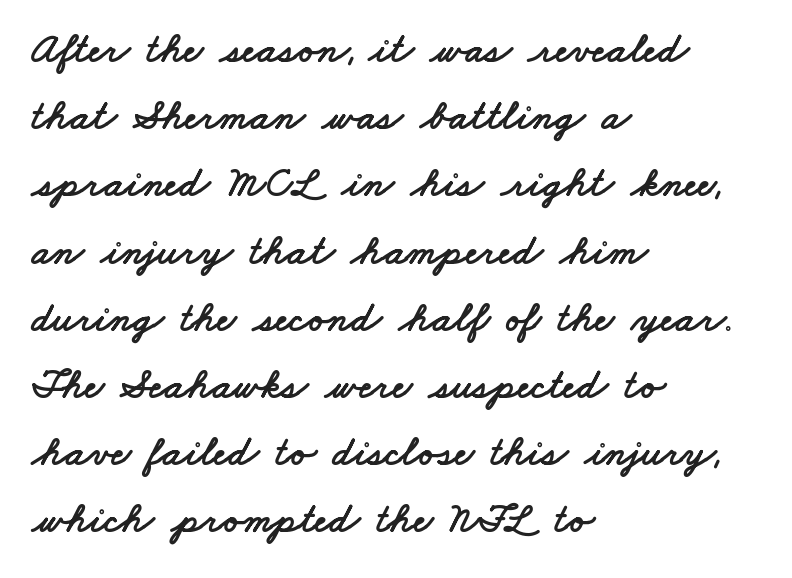
The image shows 42 px wide sans-serif type; set left-aligned, normal line spacing (1.6x), normal letter spacing, not underlined; low stroke contrast and a small x-height.
